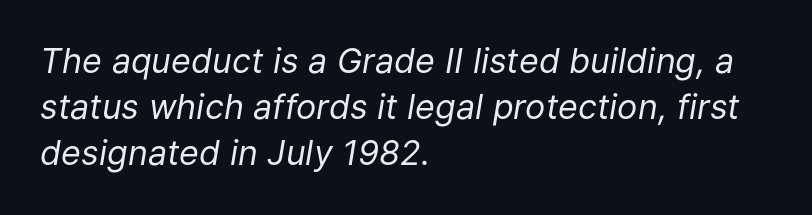
Looking at the ascenders, they clearly lean. The passage shown is typed in a proportional face where columns would drift. The face used here is rendered with its standard letterfit. Counters stay open thanks to moderate or lighter strokes.
